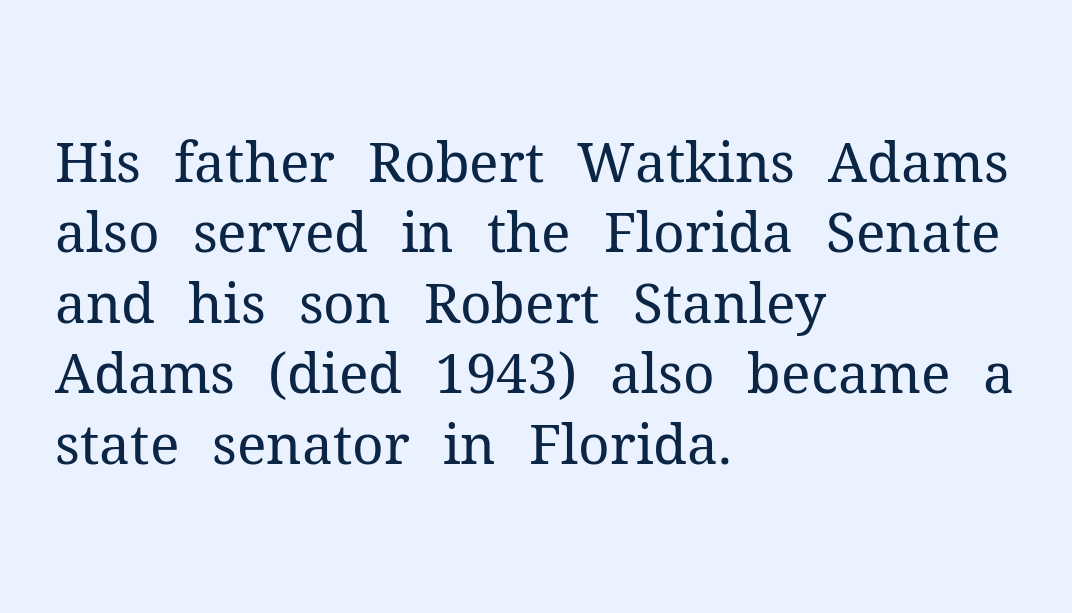
Q: Is the text bold? A: No.
Q: Is the text italic (slanted)? A: No, it is upright.
Q: Is the typeface a serif or a sans-serif typeface? A: Serif.
Q: Is the text underlined? A: No.
Q: How is the paragraph aligned? A: Left-aligned.
Q: Is the spacing between letters normal or unusually wide? A: Normal.
Q: Is the spacing between lines tight, normal or loose? A: Normal.
Q: Width (condensed, normal, or wide)? A: Normal.
Q: Stroke contrast? A: Medium.
Q: x-height? A: Medium.
Q: Monospaced? A: No.
